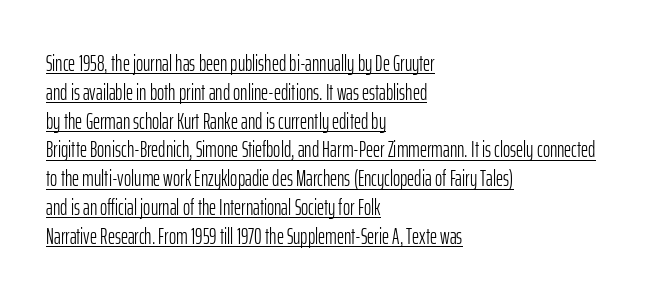
The image shows 22 px text type, upright; set left-aligned, normal line spacing (1.31x), normal letter spacing, underlined.
